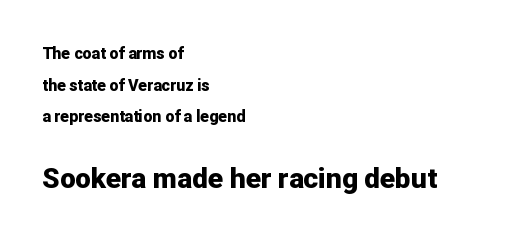
The image shows 28 px bold sans-serif type, upright; set left-aligned, loose line spacing (1.97x), normal letter spacing, not underlined; the second (bottom) block is 1.75x larger; low stroke contrast and a medium x-height.
